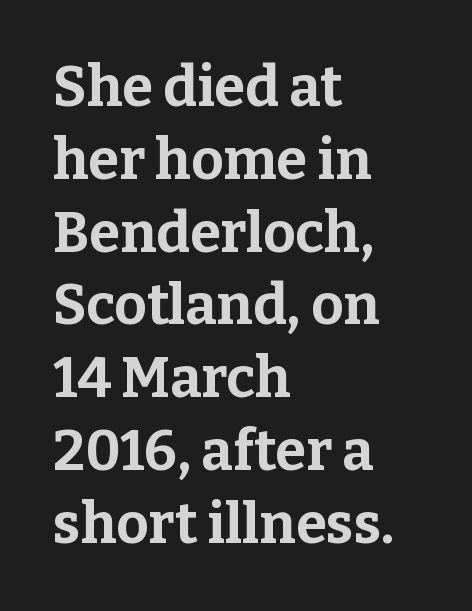
{"serif": "yes", "italic": "no", "bold": "yes", "weight": "bold", "width": "normal", "stroke_contrast": "low", "x_height": "medium", "monospaced": "no", "underline": "no", "align": "left", "line_spacing": "normal", "line_spacing_ratio": 1.3, "letter_spacing": "normal", "letter_spacing_em": 0.0, "glyph_px": 56}
